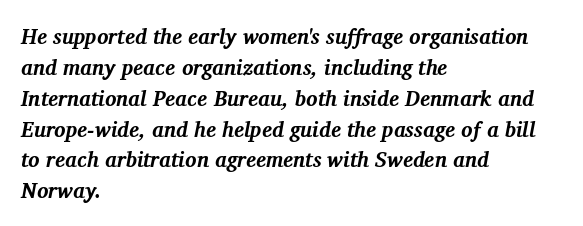
Q: Is the text bold? A: Yes.
Q: Is the text italic (slanted)? A: Yes, it leans right by about 11 degrees.
Q: Is the text underlined? A: No.
Q: How is the paragraph aligned? A: Left-aligned.
Q: Is the spacing between letters normal or unusually wide? A: Normal.
Q: Is the spacing between lines tight, normal or loose? A: Normal.
